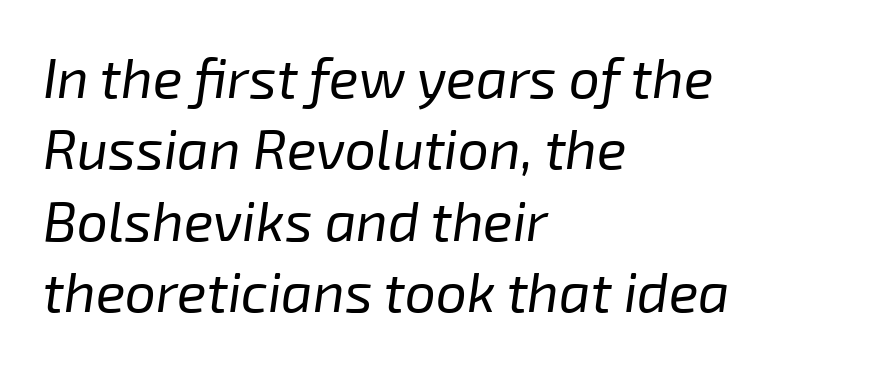
The image shows 55 px regular-weight type, italic (leaning right); set left-aligned, normal line spacing (1.3x), normal letter spacing, not underlined; low stroke contrast and a medium x-height.
